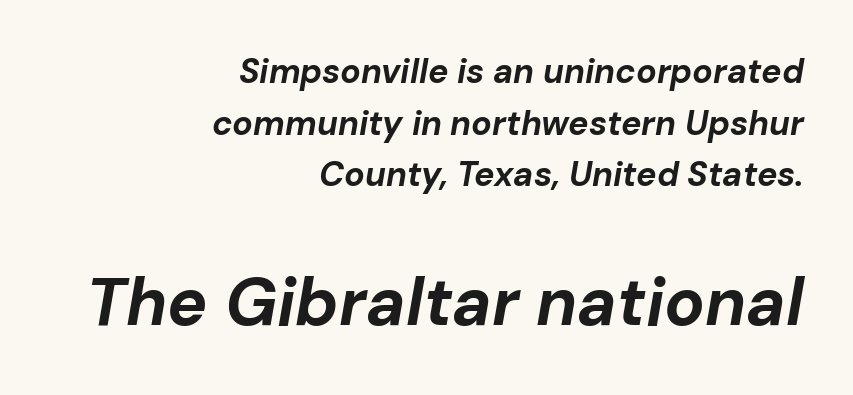
Q: Is the text bold? A: Yes.
Q: Is the text italic (slanted)? A: Yes, it leans right by about 10 degrees.
Q: Is the text underlined? A: No.
Q: How is the paragraph aligned? A: Right-aligned.
Q: Is the spacing between letters normal or unusually wide? A: Normal.
Q: Is the spacing between lines tight, normal or loose? A: Normal.
Q: Which block of text is set in a larger size, the first (top) or the second (bottom)? A: The second (bottom) one.
Q: Width (condensed, normal, or wide)? A: Normal.
Q: Stroke contrast? A: Low.
Q: x-height? A: Medium.
Q: Monospaced? A: No.
